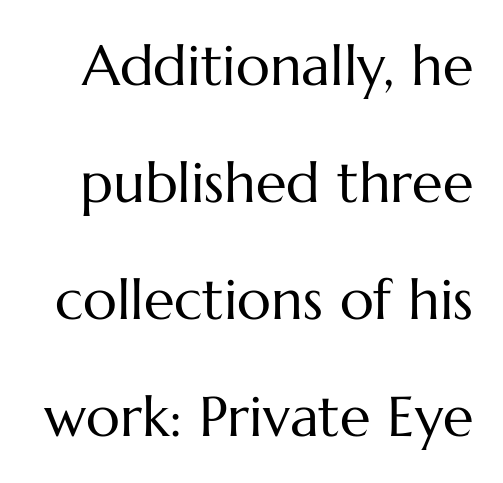
Nobody drew a line under any word here. Weight: in the light-to-regular range. Is there much room between lines? Yes — plenty of vertical air separates them. Note the varied advance widths — an 'i' is clearly narrower than an 'm'. Students, note that the glyphs here touch the page at normal intervals.
